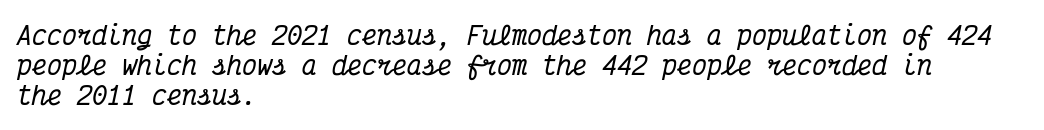
The lettering tilts uniformly, giving the passage an italic look. No word sits above an underline. The type is set solid horizontally, with unmodified tracking. Reading down the block, your eye returns to a fixed left position each line.
